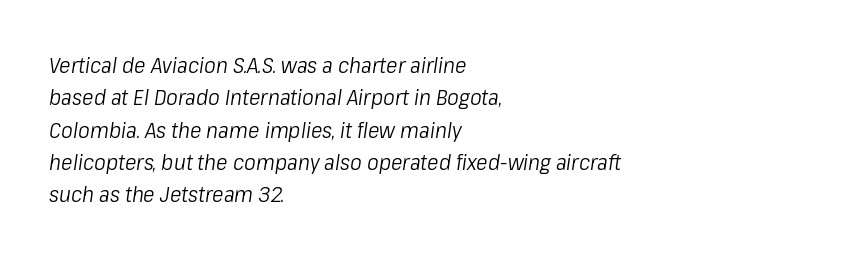
The image shows 22 px text type, italic (leaning right); set left-aligned, normal line spacing (1.47x), normal letter spacing, not underlined.
